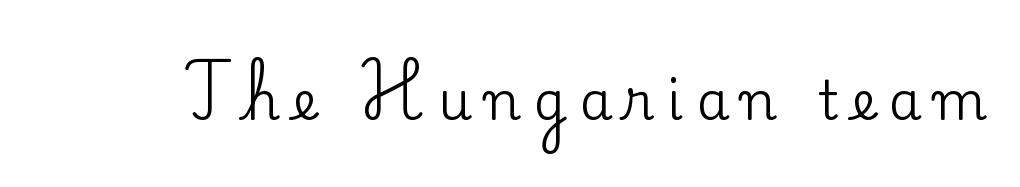
Q: Is the text italic (slanted)? A: No, it is upright.
Q: Is the typeface a serif or a sans-serif typeface? A: Serif.
Q: Is the text underlined? A: No.
Q: Is the spacing between letters normal or unusually wide? A: Unusually wide.
Q: Width (condensed, normal, or wide)? A: Normal.
Q: Stroke contrast? A: Low.
Q: x-height? A: Small.
Q: Monospaced? A: No.
